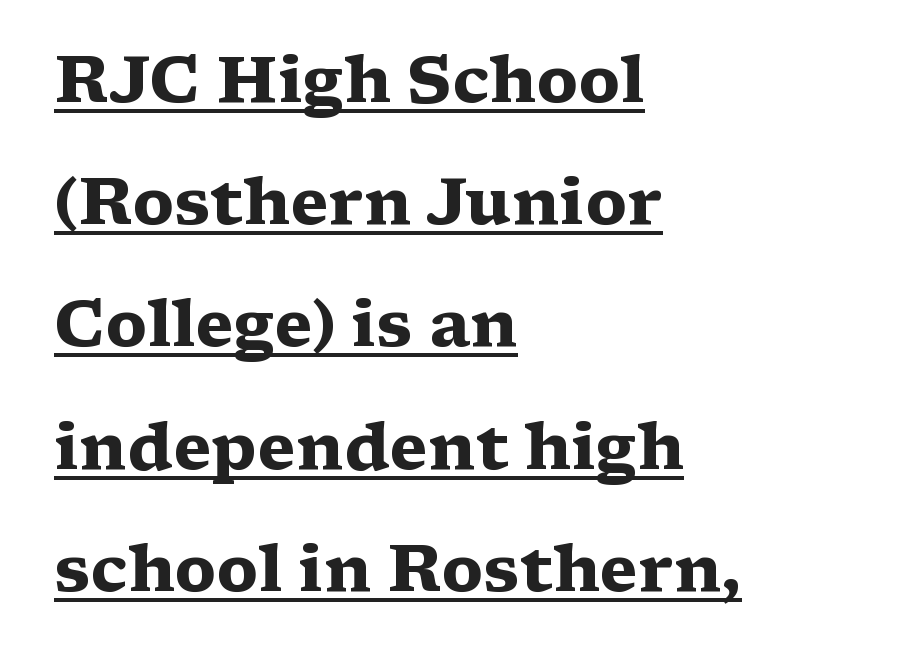
Q: Is the text bold? A: Yes.
Q: Is the text italic (slanted)? A: No, it is upright.
Q: Is the typeface a serif or a sans-serif typeface? A: Serif.
Q: Is the text underlined? A: Yes.
Q: How is the paragraph aligned? A: Left-aligned.
Q: Is the spacing between letters normal or unusually wide? A: Normal.
Q: Is the spacing between lines tight, normal or loose? A: Loose.
Q: Width (condensed, normal, or wide)? A: Wide.
Q: Stroke contrast? A: Medium.
Q: x-height? A: Medium.
Q: Monospaced? A: No.
